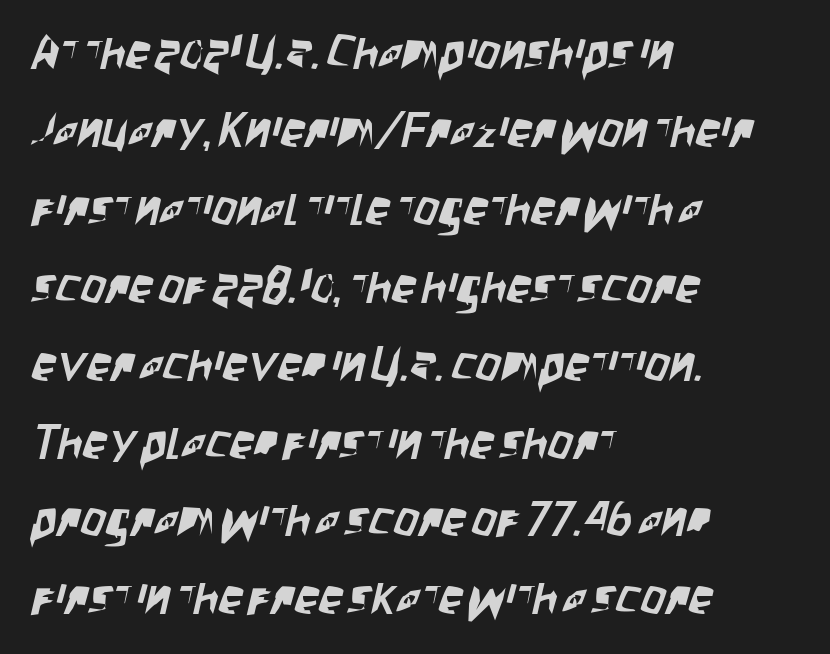
{"serif": "no", "width": "condensed", "stroke_contrast": "low", "x_height": "large", "monospaced": "no", "underline": "no", "align": "left", "line_spacing": "normal", "line_spacing_ratio": 1.59, "letter_spacing": "normal", "letter_spacing_em": 0.0, "glyph_px": 49}
